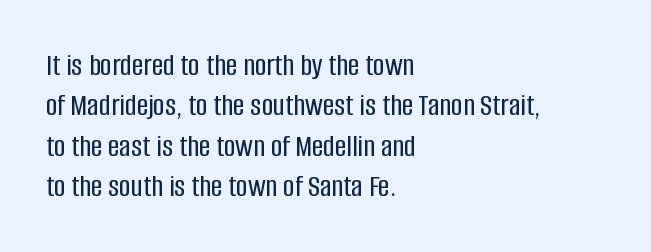
The image shows 32 px condensed sans-serif type, upright; set left-aligned, normal line spacing (1.26x), normal letter spacing, not underlined; low stroke contrast and a large x-height.
